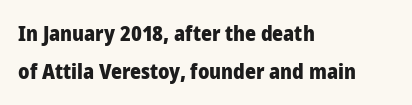
The image shows 21 px bold type, upright; set left-aligned, line spacing 1.82x, normal letter spacing, not underlined.
